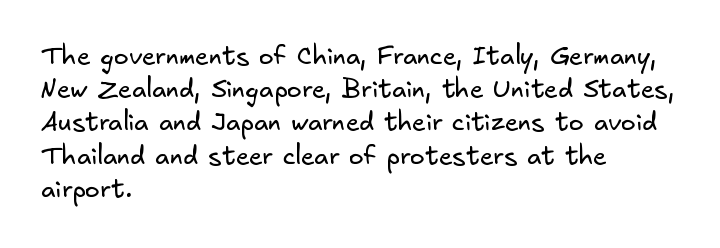
Q: Is the text bold? A: No.
Q: Is the text underlined? A: No.
Q: How is the paragraph aligned? A: Left-aligned.
Q: Is the spacing between letters normal or unusually wide? A: Normal.
Q: Is the spacing between lines tight, normal or loose? A: Normal.
